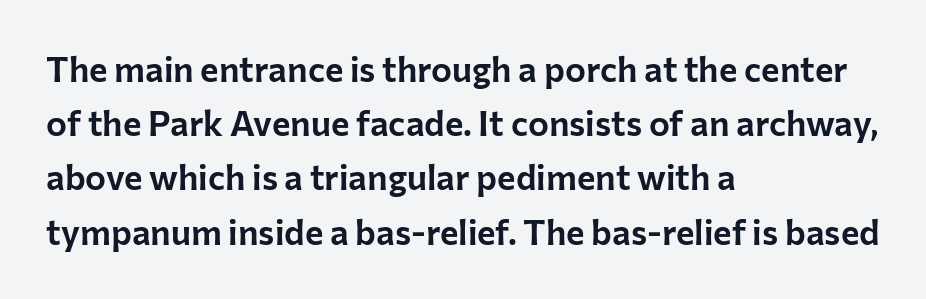
What's the leading like? Ordinary, nothing unusual. In terms of letterspacing, this is plain default setting. Is this a fixed-width face? No — the glyphs have proportional, varying widths. In CSS terms this would be text-align: left. A clean baseline with only descenders dipping below it. Check where the strokes stop: nothing finishes them off — pure sans.
